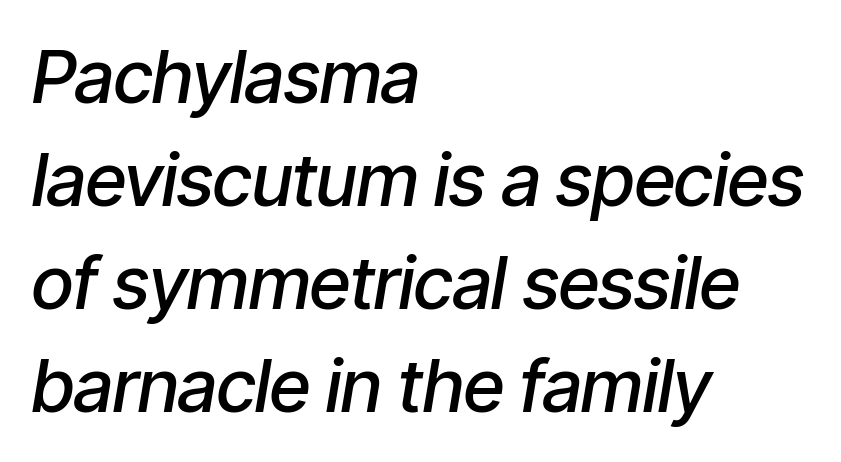
{"italic": "yes", "lean": "right", "slant_degrees": 9, "bold": "semi", "weight": "semibold", "width": "condensed", "stroke_contrast": "low", "x_height": "medium", "monospaced": "no", "underline": "no", "align": "left", "line_spacing": "normal", "line_spacing_ratio": 1.41, "letter_spacing": "normal", "letter_spacing_em": 0.0, "glyph_px": 73}
